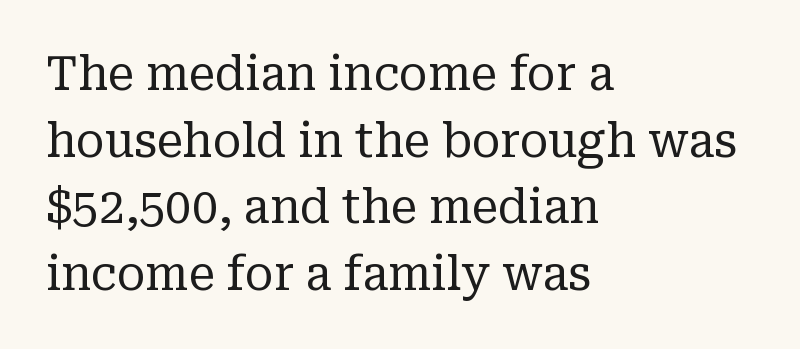
Q: Is the text bold? A: No.
Q: Is the text italic (slanted)? A: No, it is upright.
Q: Is the typeface a serif or a sans-serif typeface? A: Serif.
Q: Is the text underlined? A: No.
Q: How is the paragraph aligned? A: Left-aligned.
Q: Is the spacing between letters normal or unusually wide? A: Normal.
Q: Is the spacing between lines tight, normal or loose? A: Normal.
Q: Width (condensed, normal, or wide)? A: Normal.
Q: Stroke contrast? A: Low.
Q: x-height? A: Medium.
Q: Monospaced? A: No.
